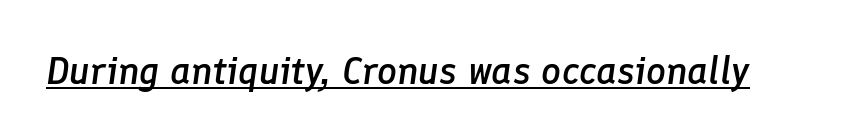
{"italic": "yes", "lean": "right", "slant_degrees": 8, "bold": "semi", "weight": "semibold", "width": "normal", "stroke_contrast": "low", "x_height": "medium", "monospaced": "no", "underline": "yes", "letter_spacing": "normal", "letter_spacing_em": 0.0, "glyph_px": 39}
